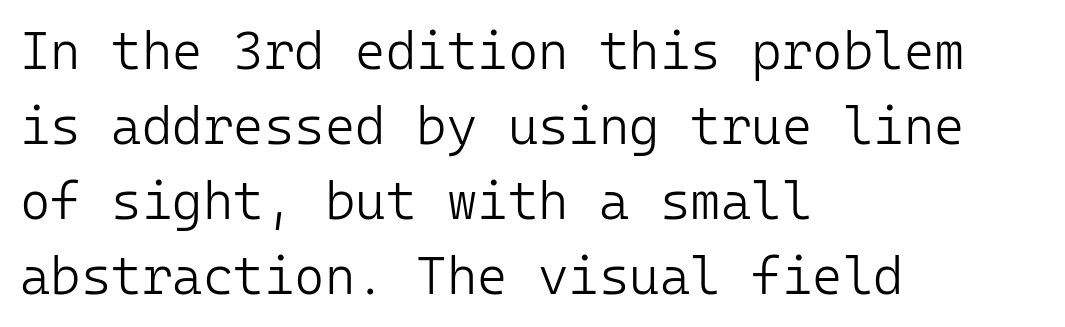
In CSS terms this would be text-align: left. The baseline area is clear. Is the letter spacing exaggerated? No — it looks like the ordinary default. The block of text has a typical density, with ordinary space between rows.
